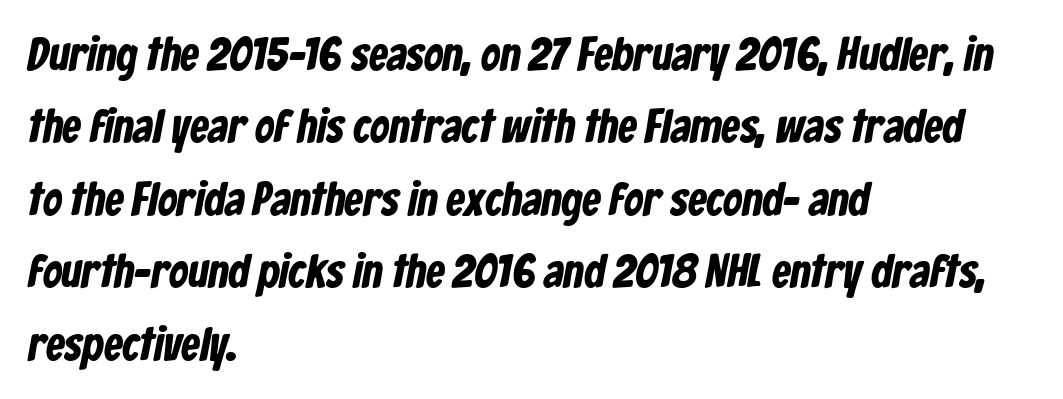
{"serif": "no", "width": "condensed", "stroke_contrast": "low", "x_height": "medium", "monospaced": "no", "underline": "no", "align": "left", "line_spacing": "normal", "line_spacing_ratio": 1.54, "letter_spacing": "normal", "letter_spacing_em": 0.0, "glyph_px": 47}
